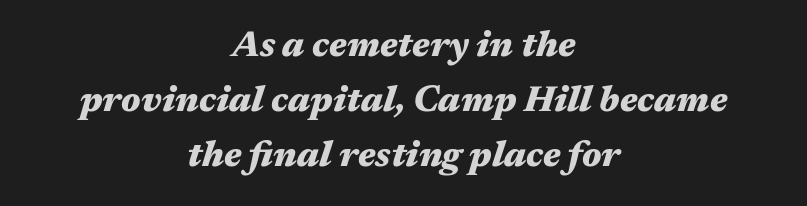
{"italic": "yes", "lean": "right", "slant_degrees": 17, "bold": "yes", "weight": "heavy", "width": "wide", "stroke_contrast": "medium", "x_height": "medium", "monospaced": "no", "underline": "no", "align": "center", "line_spacing": "normal", "line_spacing_ratio": 1.53, "letter_spacing": "normal", "letter_spacing_em": 0.0, "glyph_px": 36}
